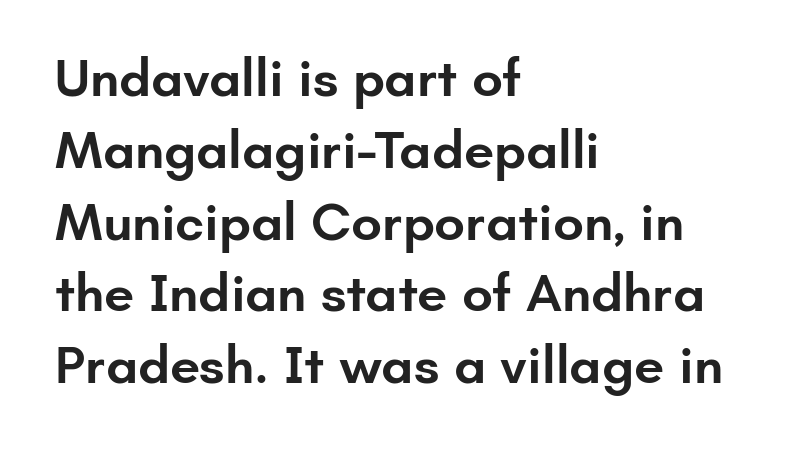
The image shows 54 px semibold sans-serif type, upright; set left-aligned, normal line spacing (1.33x), normal letter spacing, not underlined; low stroke contrast and a small x-height.
